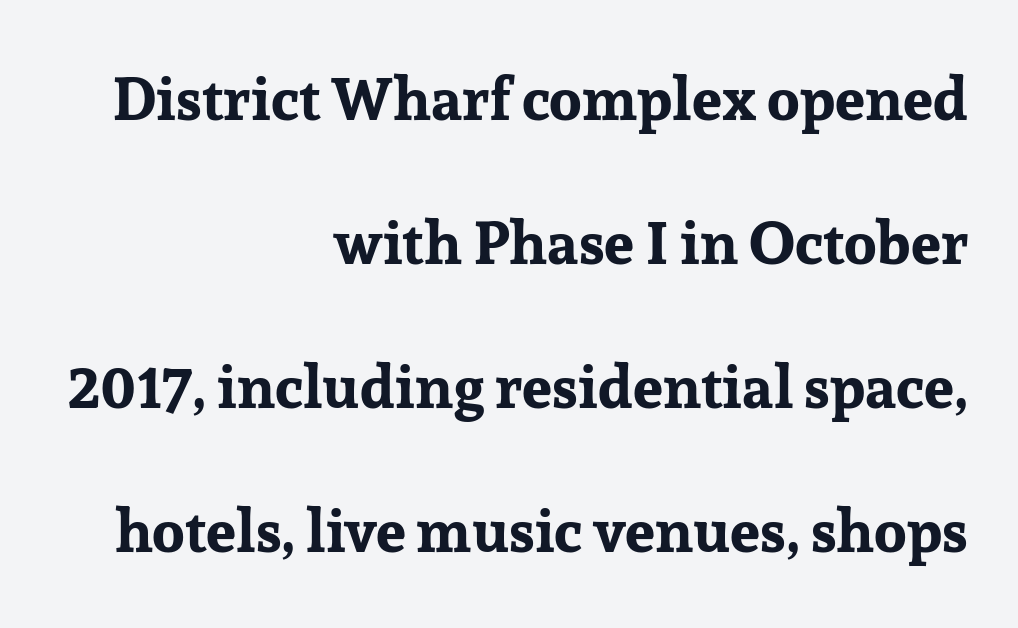
These lines stack with their right ends in a neat column. Every character sits straight up, as roman type does. Character widths vary here, with narrow letters taking less room than wide ones. What's the leading like? Stretched, with rows far apart.
